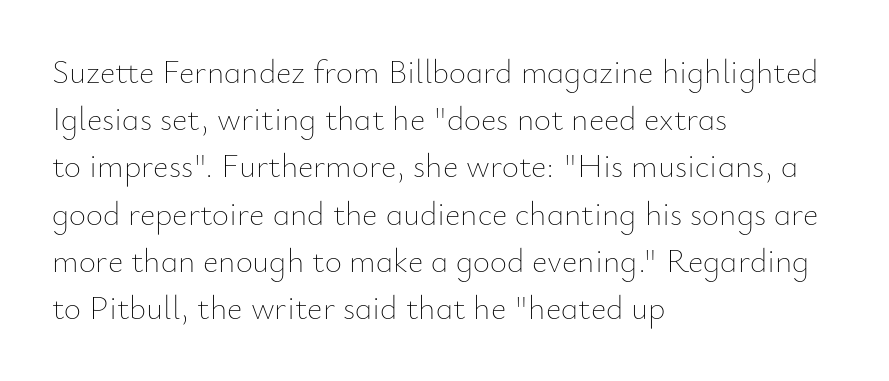
Notice how the passage keeps a crisp vertical edge on the left only. Honestly, there is no underline to notice here at all. Style check: upright. Character widths vary here, with narrow letters taking less room than wide ones.
